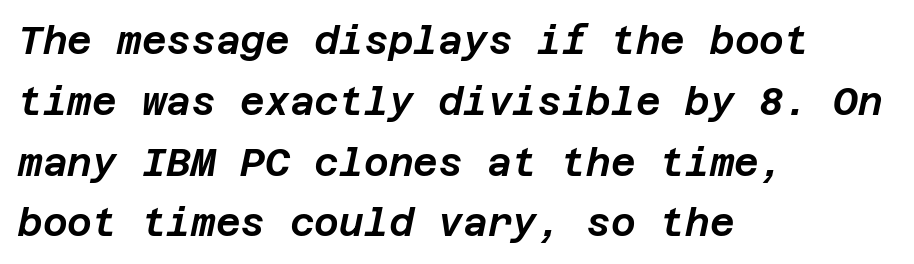
Q: Is the text italic (slanted)? A: Yes, it leans right by about 12 degrees.
Q: Is the text underlined? A: No.
Q: How is the paragraph aligned? A: Left-aligned.
Q: Is the spacing between letters normal or unusually wide? A: Normal.
Q: Is the spacing between lines tight, normal or loose? A: Normal.
Q: Width (condensed, normal, or wide)? A: Normal.
Q: Stroke contrast? A: Low.
Q: x-height? A: Large.
